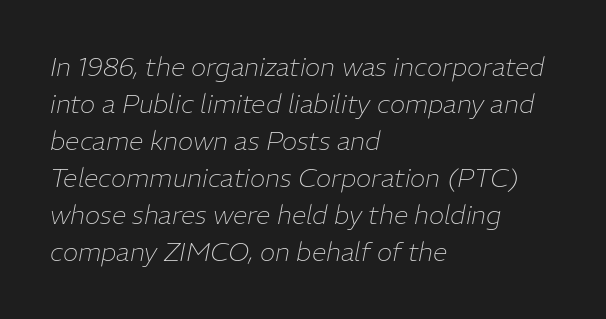
The axis of the letterforms is tilted away from vertical. Rows of type keep a routine distance in the vertical direction. Every row of glyphs begins at an identical x-position on the left. Counters stay open thanks to moderate or lighter strokes. The strip under each line holds only bare page.
